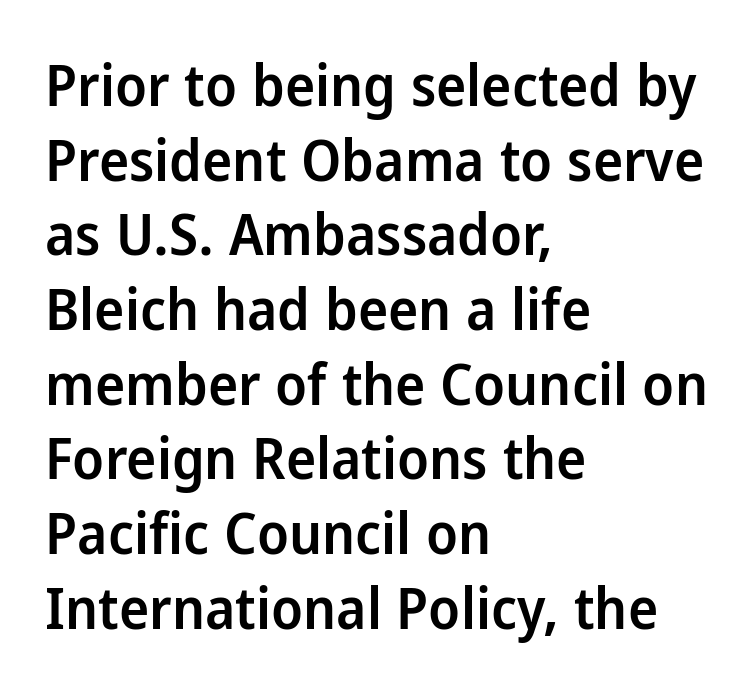
The image shows 57 px semibold sans-serif type, upright; set left-aligned, normal line spacing (1.31x), normal letter spacing, not underlined; low stroke contrast and a medium x-height.
